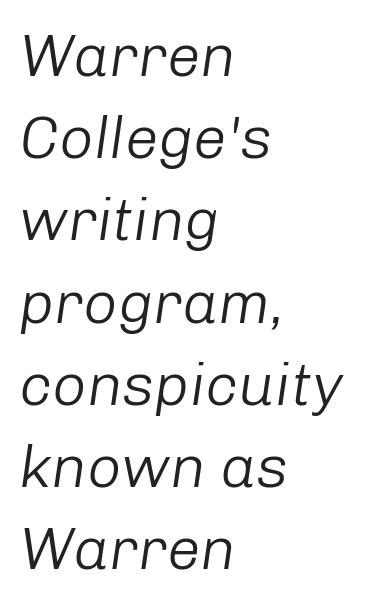
The image shows 60 px light type, italic (leaning right); set left-aligned, normal line spacing (1.37x), normal letter spacing, not underlined; low stroke contrast and a medium x-height.
